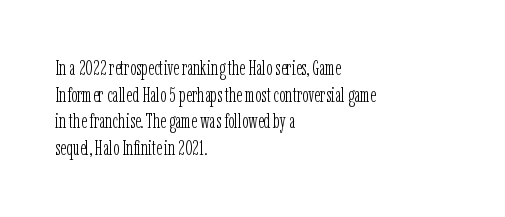
Q: Is the text bold? A: No.
Q: Is the text italic (slanted)? A: No, it is upright.
Q: Is the text underlined? A: No.
Q: How is the paragraph aligned? A: Left-aligned.
Q: Is the spacing between letters normal or unusually wide? A: Normal.
Q: Is the spacing between lines tight, normal or loose? A: Normal.
